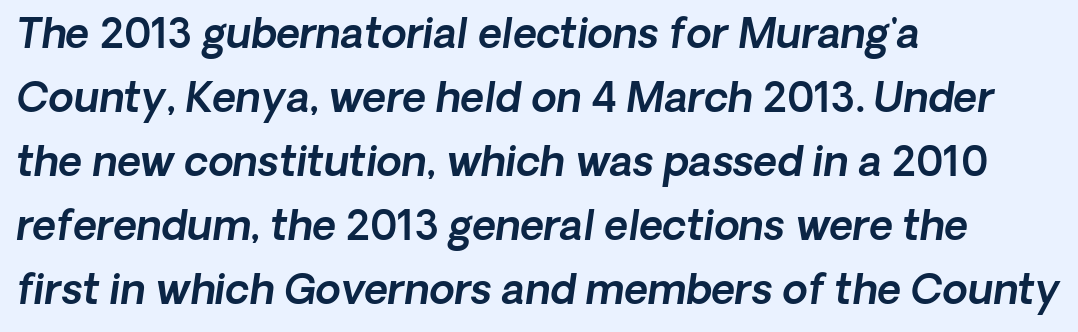
Words appear dense and cohesive because spacing is normal. Rule under the text: the space is simply empty. Is there much room between lines? A standard amount, neither cramped nor airy. Horizontally, the lines are justified to the leading edge only. The text was rendered using a sans face with plain stroke endings.
